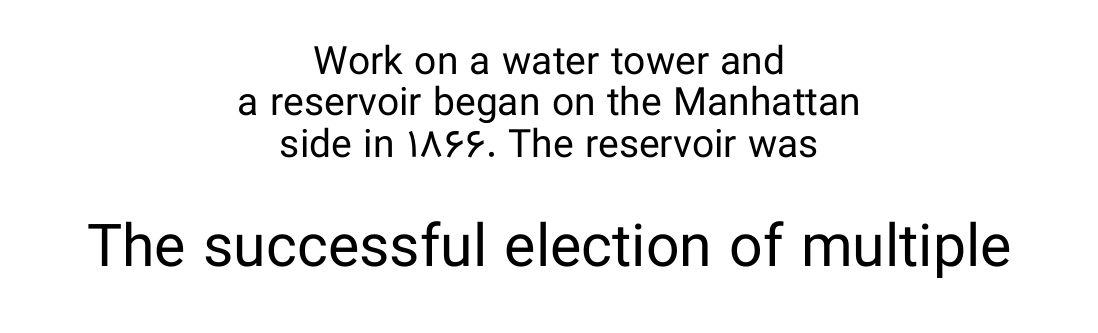
Compare the two chunks: the lower has the greater cap height. A typesetter would call this proportional, since set widths differ per character. Compared with typical body copy, the letter spacing here is the same. It's the straight-up-and-down kind of type. This sample uses a sans-serif face. The rag falls on both sides of this text block equally.
